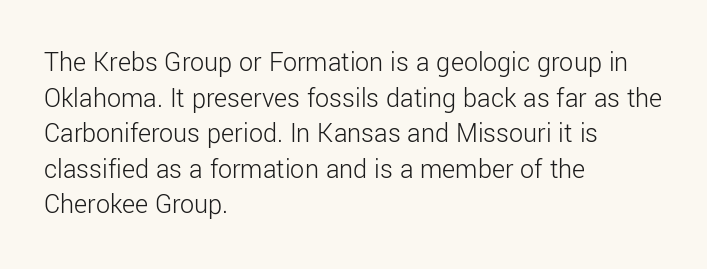
Q: Is the text bold? A: No.
Q: Is the text italic (slanted)? A: No, it is upright.
Q: Is the typeface a serif or a sans-serif typeface? A: Sans-serif.
Q: Is the text underlined? A: No.
Q: How is the paragraph aligned? A: Left-aligned.
Q: Is the spacing between letters normal or unusually wide? A: Normal.
Q: Is the spacing between lines tight, normal or loose? A: Normal.
Q: Width (condensed, normal, or wide)? A: Normal.
Q: Stroke contrast? A: Low.
Q: x-height? A: Medium.
Q: Monospaced? A: No.
